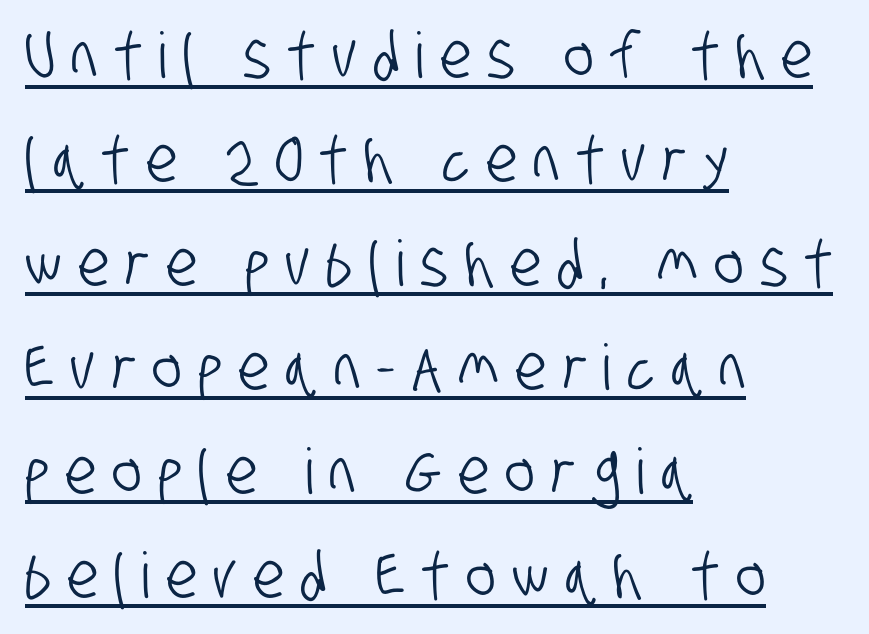
Q: Is the typeface a serif or a sans-serif typeface? A: Sans-serif.
Q: Is the text underlined? A: Yes.
Q: How is the paragraph aligned? A: Left-aligned.
Q: Is the spacing between letters normal or unusually wide? A: Unusually wide.
Q: Is the spacing between lines tight, normal or loose? A: Normal.
Q: Width (condensed, normal, or wide)? A: Condensed.
Q: Stroke contrast? A: Low.
Q: x-height? A: Large.
Q: Monospaced? A: No.
